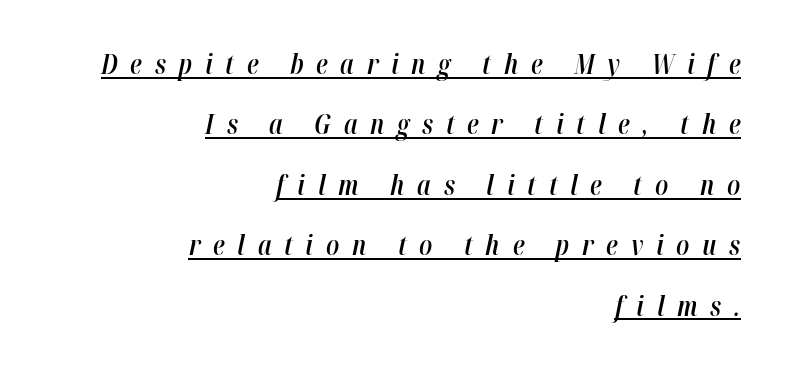
{"italic": "yes", "lean": "right", "slant_degrees": 12, "bold": "semi", "underline": "yes", "align": "right", "line_spacing": "loose", "line_spacing_ratio": 2.24, "letter_spacing": "wide", "letter_spacing_em": 0.47, "glyph_px": 27}
